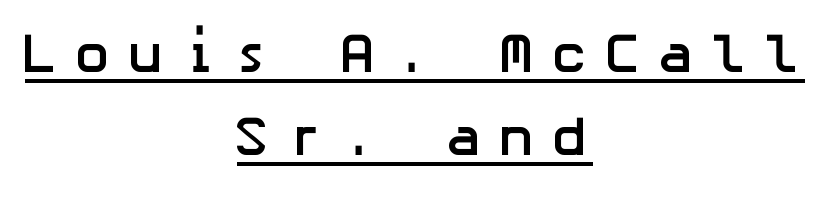
Q: Is the text bold? A: Yes.
Q: Is the text italic (slanted)? A: No, it is upright.
Q: Is the typeface a serif or a sans-serif typeface? A: Sans-serif.
Q: Is the text underlined? A: Yes.
Q: How is the paragraph aligned? A: Centered.
Q: Is the spacing between letters normal or unusually wide? A: Unusually wide.
Q: Is the spacing between lines tight, normal or loose? A: Normal.
Q: Width (condensed, normal, or wide)? A: Normal.
Q: Stroke contrast? A: Low.
Q: x-height? A: Medium.
